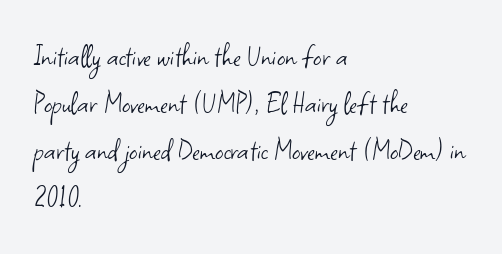
Q: Is the text bold? A: No.
Q: Is the text italic (slanted)? A: Yes.
Q: Is the typeface a serif or a sans-serif typeface? A: Sans-serif.
Q: Is the text underlined? A: No.
Q: How is the paragraph aligned? A: Left-aligned.
Q: Is the spacing between letters normal or unusually wide? A: Normal.
Q: Is the spacing between lines tight, normal or loose? A: Normal.
Q: Width (condensed, normal, or wide)? A: Normal.
Q: Stroke contrast? A: Low.
Q: x-height? A: Small.
Q: Monospaced? A: No.
